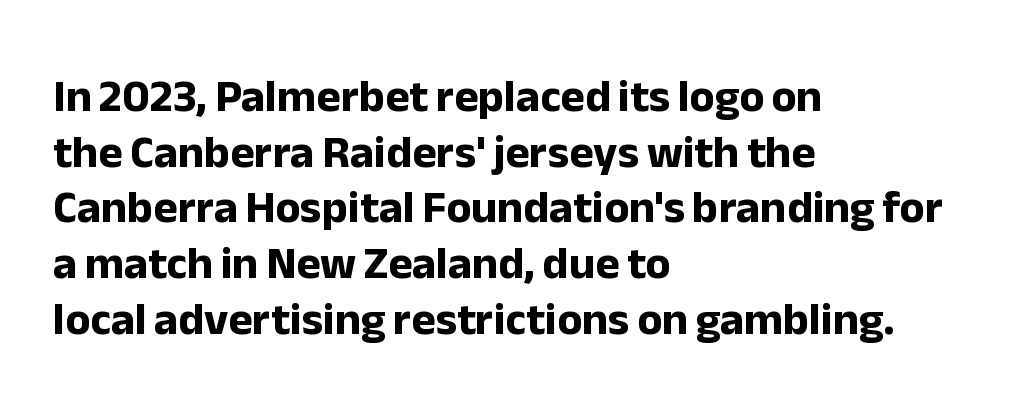
If you drew a ruler down the left edge, every line would touch it. Does the weight exceed regular? Yes, all the way to bold. The letters sit at their default tracking, neither squeezed nor spread. Looks like regular typesetting: each glyph gets only the width it needs.
